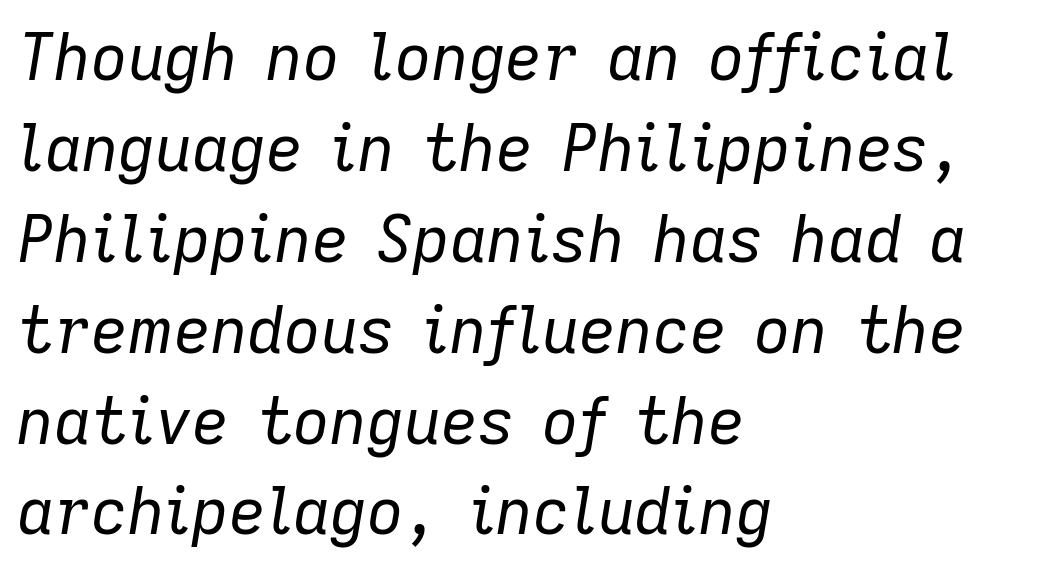
Stroke thickness stays within the range of a standard reading face or lighter. Horizontal bands of white between lines are of average thickness. The zone under the glyphs is completely vacant. Inter-character spacing is left at the font's built-in metrics. Proportional: the letters do not fall into vertical columns.
